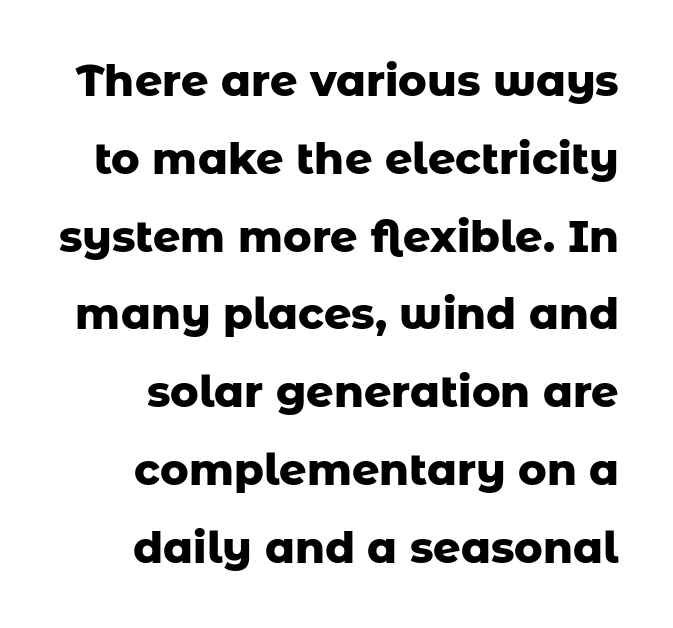
{"serif": "no", "italic": "no", "bold": "yes", "weight": "heavy", "width": "normal", "stroke_contrast": "low", "x_height": "medium", "monospaced": "no", "underline": "no", "line_spacing_ratio": 1.81, "letter_spacing": "normal", "letter_spacing_em": 0.0, "glyph_px": 43}
